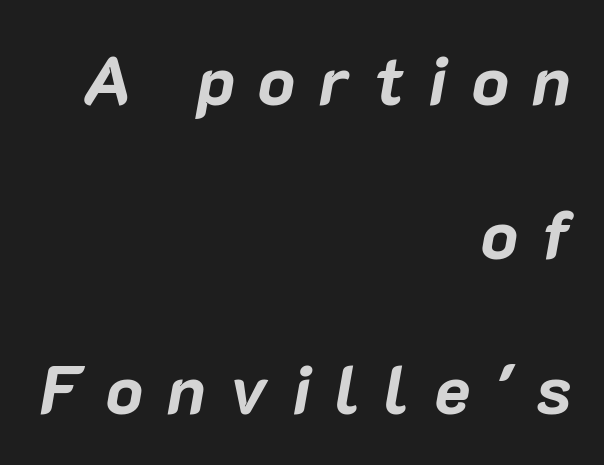
The image shows 68 px bold type, italic (leaning right); set right-aligned, loose line spacing (2.27x), unusually wide letter spacing (+0.35 em), not underlined; low stroke contrast and a medium x-height.
